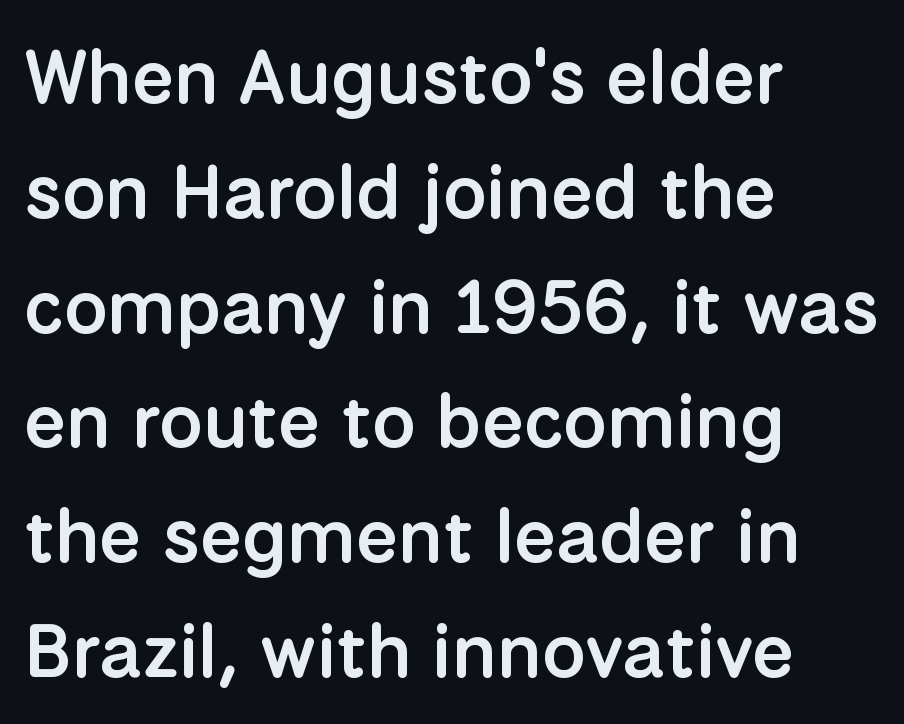
{"serif": "no", "italic": "no", "bold": "semi", "weight": "semibold", "width": "normal", "stroke_contrast": "low", "x_height": "medium", "monospaced": "no", "underline": "no", "align": "left", "line_spacing": "normal", "line_spacing_ratio": 1.51, "letter_spacing": "normal", "letter_spacing_em": 0.0, "glyph_px": 76}
